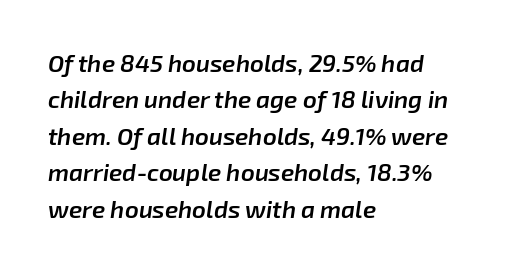
The image shows 24 px text type, italic (leaning right); set left-aligned, normal line spacing (1.52x), normal letter spacing, not underlined.
